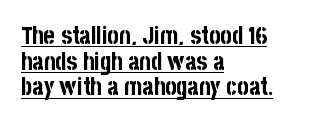
The rendered words wear a rule along their underside. Tracking here is standard; glyphs follow each other at the usual distance. Quick note: interline space is minimal. The font's upright variant was chosen for this text. Line starts are locked; line ends wander.
